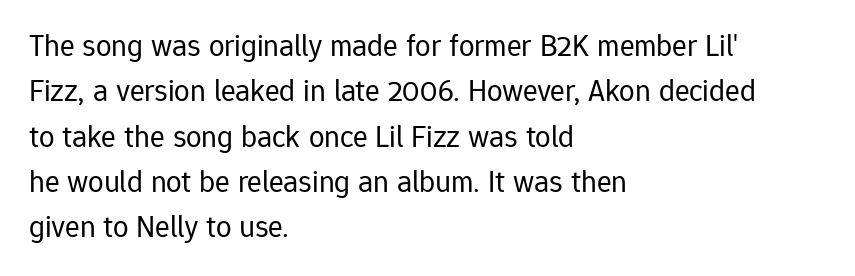
{"serif": "no", "italic": "no", "bold": "no", "weight": "regular", "width": "normal", "stroke_contrast": "low", "x_height": "medium", "monospaced": "no", "underline": "no", "align": "left", "line_spacing": "normal", "line_spacing_ratio": 1.46, "letter_spacing": "normal", "letter_spacing_em": 0.0, "glyph_px": 31}
